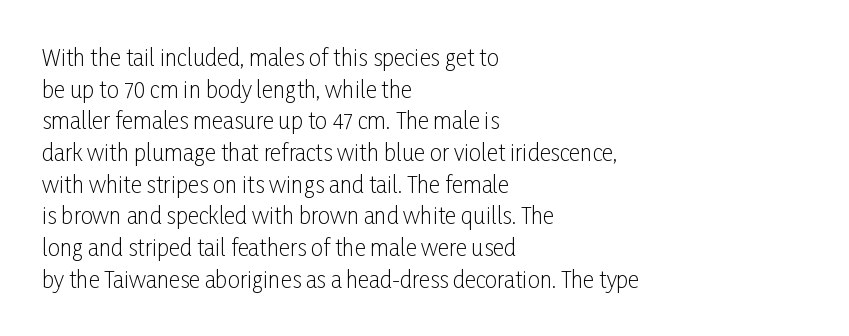
Q: Is the text bold? A: No.
Q: Is the text italic (slanted)? A: No, it is upright.
Q: Is the text underlined? A: No.
Q: How is the paragraph aligned? A: Left-aligned.
Q: Is the spacing between letters normal or unusually wide? A: Normal.
Q: Is the spacing between lines tight, normal or loose? A: Normal.
